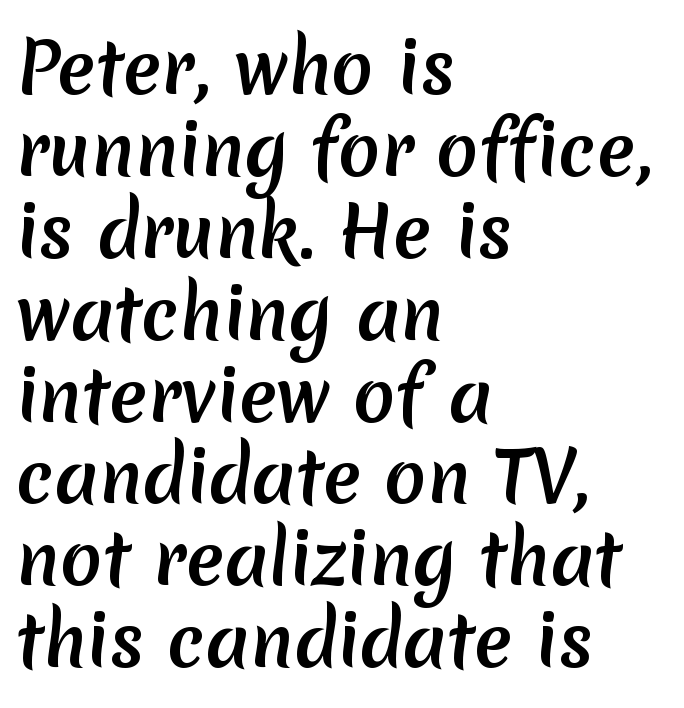
Q: Is the text bold? A: Yes.
Q: Is the typeface a serif or a sans-serif typeface? A: Sans-serif.
Q: Is the text underlined? A: No.
Q: How is the paragraph aligned? A: Left-aligned.
Q: Is the spacing between letters normal or unusually wide? A: Normal.
Q: Width (condensed, normal, or wide)? A: Normal.
Q: Stroke contrast? A: Low.
Q: x-height? A: Medium.
Q: Monospaced? A: No.
